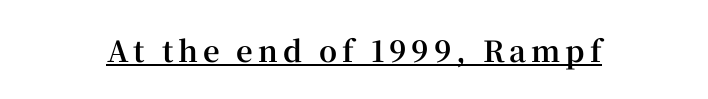
The image shows 29 px bold serif type, upright; set underlined; high stroke contrast and a medium x-height.
